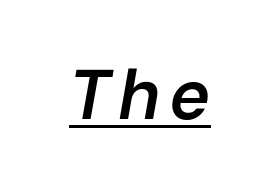
{"italic": "yes", "lean": "right", "slant_degrees": 10, "bold": "semi", "weight": "semibold", "width": "normal", "stroke_contrast": "low", "x_height": "medium", "monospaced": "no", "underline": "yes", "glyph_px": 70}
